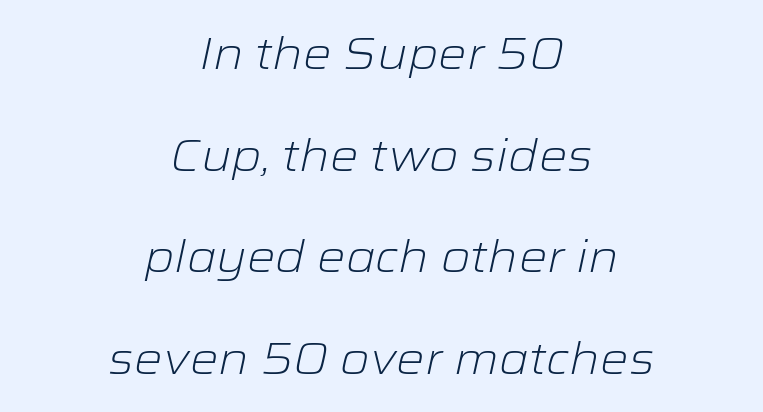
Q: Is the text bold? A: No.
Q: Is the text italic (slanted)? A: Yes, it leans right by about 12 degrees.
Q: Is the text underlined? A: No.
Q: How is the paragraph aligned? A: Centered.
Q: Is the spacing between letters normal or unusually wide? A: Normal.
Q: Is the spacing between lines tight, normal or loose? A: Loose.
Q: Width (condensed, normal, or wide)? A: Wide.
Q: Stroke contrast? A: Low.
Q: x-height? A: Medium.
Q: Monospaced? A: No.
